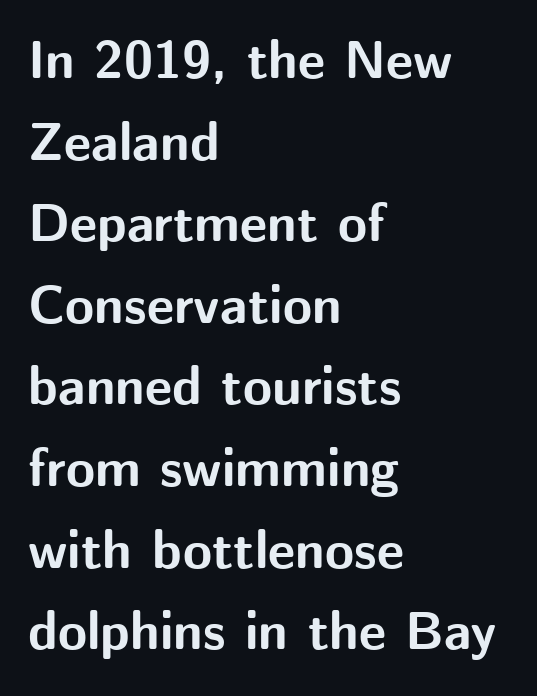
The passage shown is typed in a proportional face where columns would drift. The rows are spaced the way most documents space them. Grotesque or geometric, the face here clearly has no serifs. The letters sit at their default tracking, neither squeezed nor spread.
